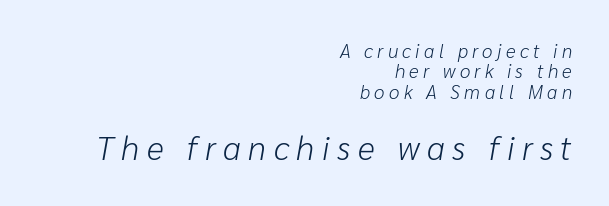
Compared with typical body copy, the letter spacing here is much looser. This rendering features lettering with no underline. The leading is snug, giving the passage a crowded texture. A typesetter would mark this as italic. Alignment: flush right. On a weight scale, this lands at 450 or below.
